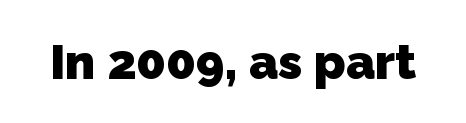
These lines keep a tight, regular rhythm from letter to letter. You can tell from the bare stems that sans-serif type was used. Each row of text sits above clean, open space. A typesetter would call this proportional, since set widths differ per character. This is heavy type, rendered in bold.
